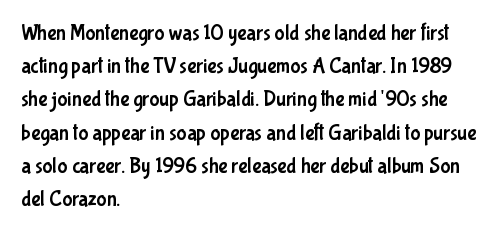
The image shows 21 px text type, upright; set left-aligned, normal line spacing (1.58x), normal letter spacing, not underlined.
